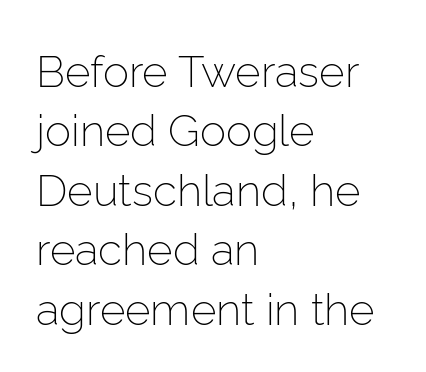
The face used here is proportionally spaced, like ordinary book or web type. Serif or sans? Sans — the stroke terminals are bare. The letterforms sit at book weight or below. Each line starts at the same left margin while the right side varies. Glance below the letters and you will spot only blank space.
